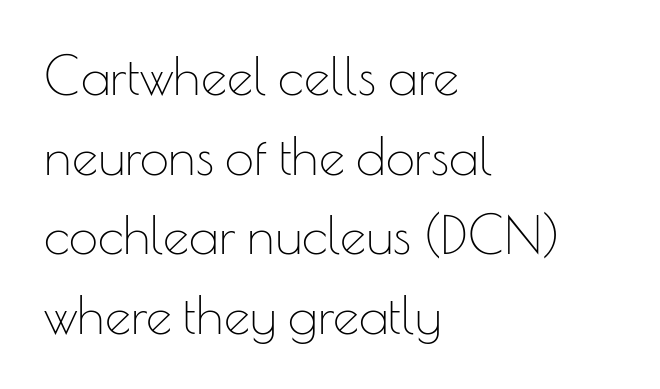
Short and long lines alike share a common starting point at left. The passage shown is typeset with a sans-serif family. Is there much room between lines? A standard amount, neither cramped nor airy. The rendering uses natural spacing where letterforms have individual widths. Every character sits straight up, as roman type does.
